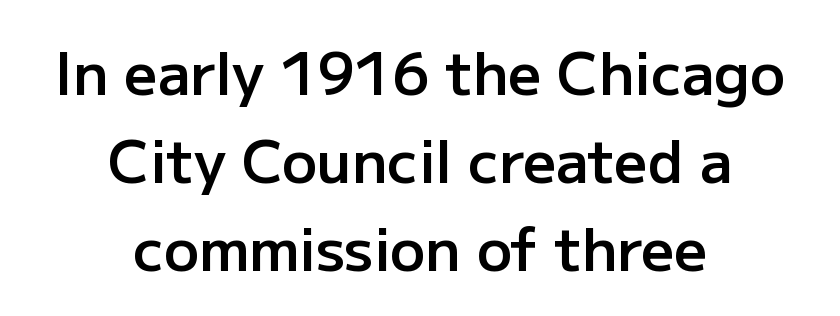
{"serif": "no", "italic": "no", "bold": "semi", "weight": "semibold", "width": "normal", "stroke_contrast": "low", "x_height": "medium", "monospaced": "no", "underline": "no", "align": "center", "line_spacing": "normal", "line_spacing_ratio": 1.52, "letter_spacing": "normal", "letter_spacing_em": 0.0, "glyph_px": 58}
